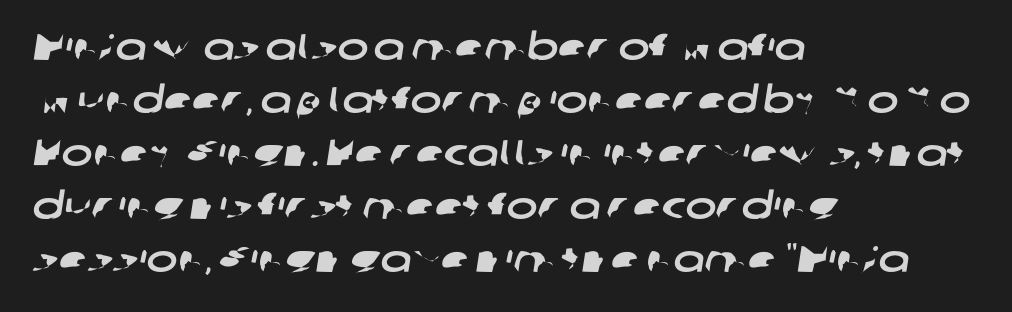
Q: Is the typeface a serif or a sans-serif typeface? A: Sans-serif.
Q: Is the text underlined? A: No.
Q: How is the paragraph aligned? A: Left-aligned.
Q: Is the spacing between letters normal or unusually wide? A: Normal.
Q: Is the spacing between lines tight, normal or loose? A: Normal.
Q: Width (condensed, normal, or wide)? A: Wide.
Q: Stroke contrast? A: Low.
Q: x-height? A: Medium.
Q: Monospaced? A: No.
